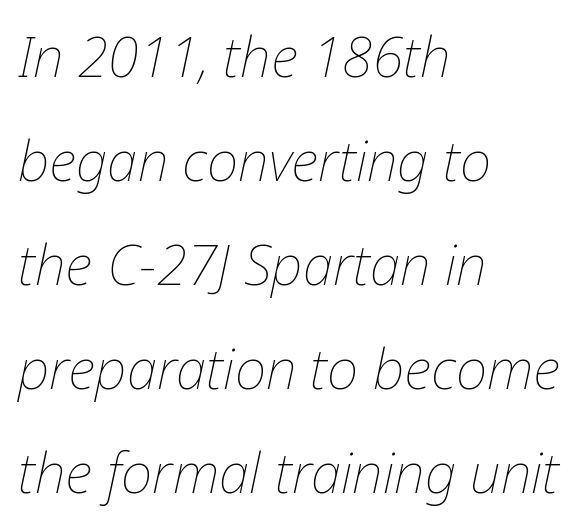
You could not count columns in this text — the font is proportionally spaced. The letters are slanted; this is an italic face. The setting favours the left margin, as ordinary paragraphs usually do. Descender tails drop into unmarked territory. This is not heavy type; no bold has been used.
